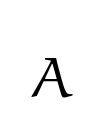
{"serif": "yes", "italic": "no", "bold": "no", "weight": "regular", "width": "wide", "stroke_contrast": "medium", "x_height": "medium", "monospaced": "no", "underline": "no", "letter_spacing": "wide", "letter_spacing_em": 0.29, "glyph_px": 57}
